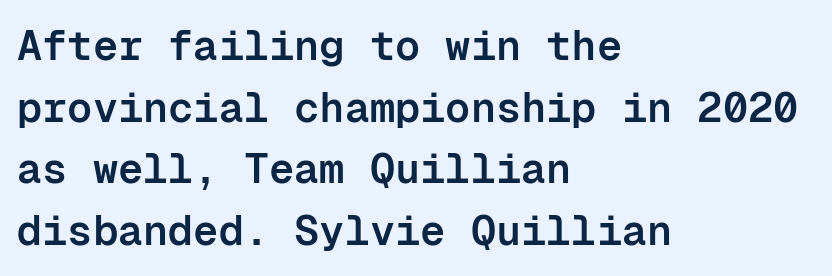
These lines are rendered in a fixed-pitch font. The gaps between neighbouring characters are ordinary and unremarkable. A semibold gives these letters moderate extra thickness, short of bold. Notice how the passage keeps a crisp vertical edge on the left only. The letters stand upright; this is a roman face.
